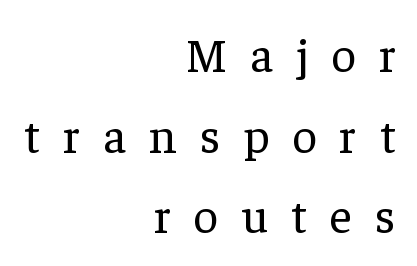
{"serif": "yes", "italic": "no", "bold": "no", "weight": "regular", "width": "normal", "stroke_contrast": "low", "x_height": "medium", "monospaced": "no", "underline": "no", "align": "right", "line_spacing": "normal", "line_spacing_ratio": 1.68, "letter_spacing": "wide", "letter_spacing_em": 0.48, "glyph_px": 48}
